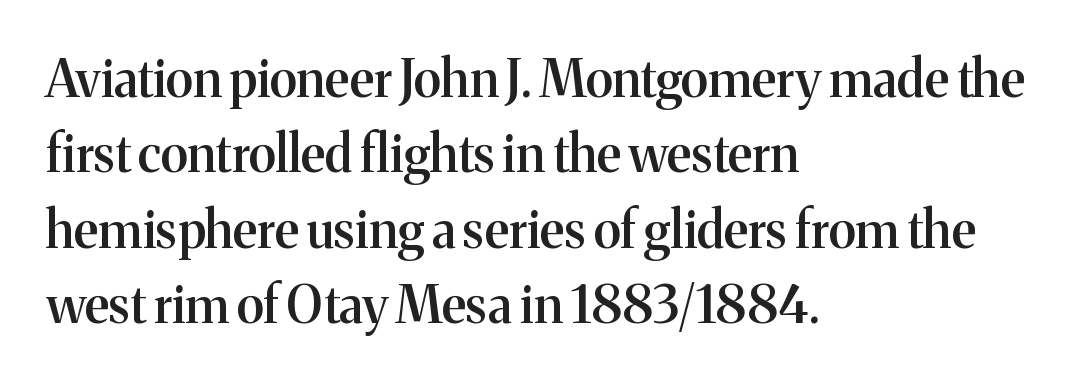
{"serif": "yes", "italic": "no", "bold": "semi", "weight": "semibold", "width": "normal", "stroke_contrast": "medium", "x_height": "medium", "monospaced": "no", "underline": "no", "align": "left", "line_spacing": "normal", "line_spacing_ratio": 1.48, "letter_spacing": "normal", "letter_spacing_em": 0.0, "glyph_px": 51}
